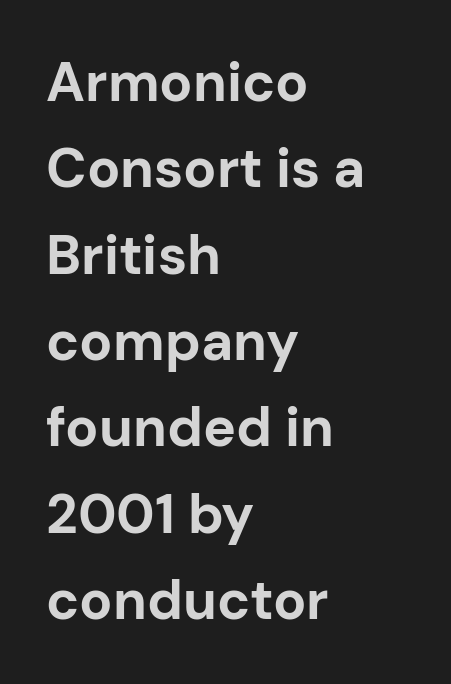
The image shows 55 px bold sans-serif type, upright; set left-aligned, normal line spacing (1.57x), normal letter spacing, not underlined; low stroke contrast and a medium x-height.
